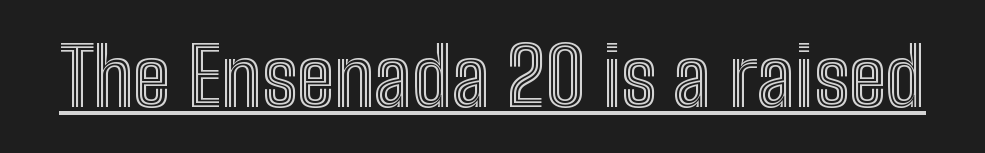
Q: Is the text italic (slanted)? A: No, it is upright.
Q: Is the text underlined? A: Yes.
Q: Is the spacing between letters normal or unusually wide? A: Normal.
Q: Width (condensed, normal, or wide)? A: Condensed.
Q: x-height? A: Medium.
Q: Monospaced? A: No.
